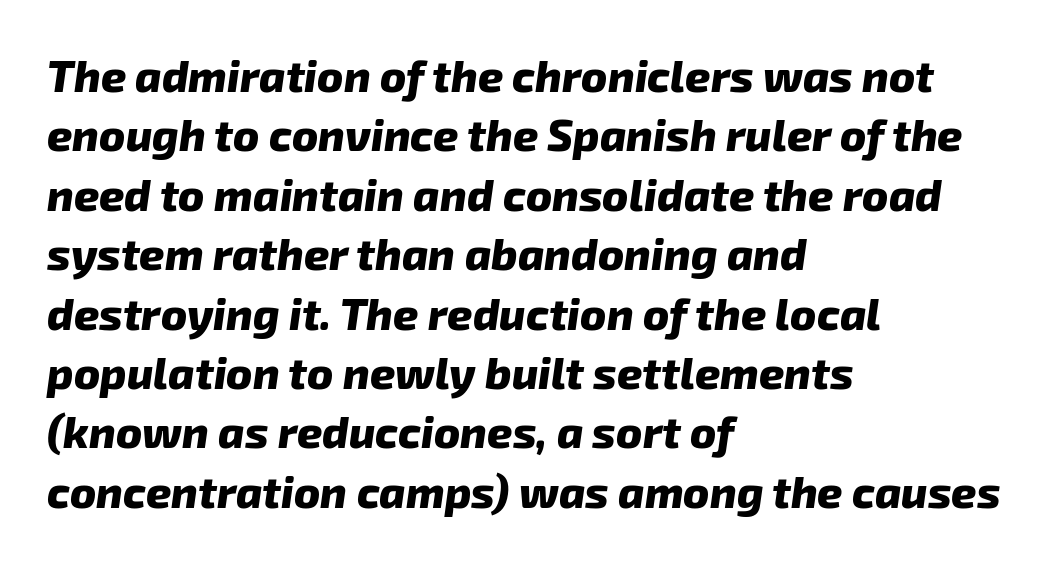
The font family rendered here belongs to the sans-serif group. Whoever set this chose a conventional vertical rhythm. Observe the ordinary spacing: letters are neighbours, not strangers. These lines carry a lot of weight — the face is fully bold. The gap between lines stays unmarked. The passage is arranged the way most books set body copy — flush left.
